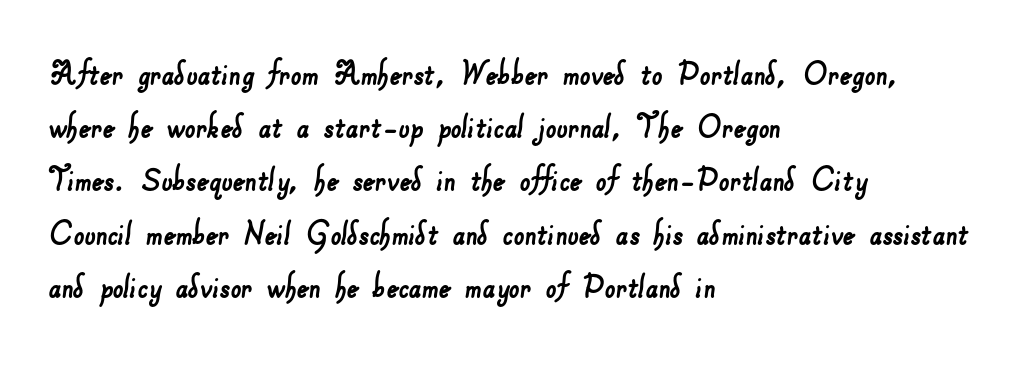
Varying glyph widths throughout — classic text-font behaviour. The rows are spaced the way most documents space them. A student would call this left alignment; a typographer would say flush left, rag right. A typesetter would call this zero additional tracking. The typeface chosen for these lines omits serifs. Descenders are the only things crossing below the line.
